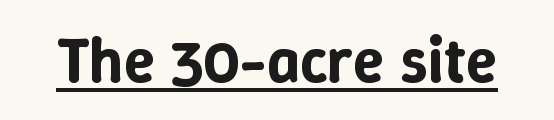
{"italic": "no", "width": "normal", "stroke_contrast": "low", "x_height": "medium", "monospaced": "no", "underline": "yes", "letter_spacing": "normal", "letter_spacing_em": 0.0, "glyph_px": 64}
